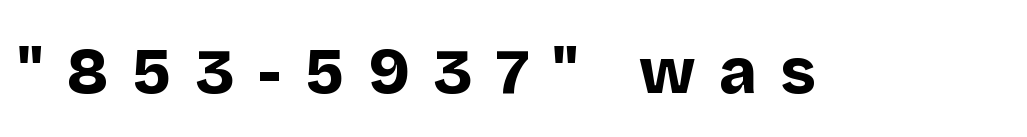
Quick note: underline off. Its strokes are broad and dark, the hallmark of bold type. The letterforms stand isolated, each surrounded by extra space. This rendering employs a face without finishing strokes, i.e., a sans-serif. Ordinary non-slanted type is in use. The face used here is proportionally spaced, like ordinary book or web type.
